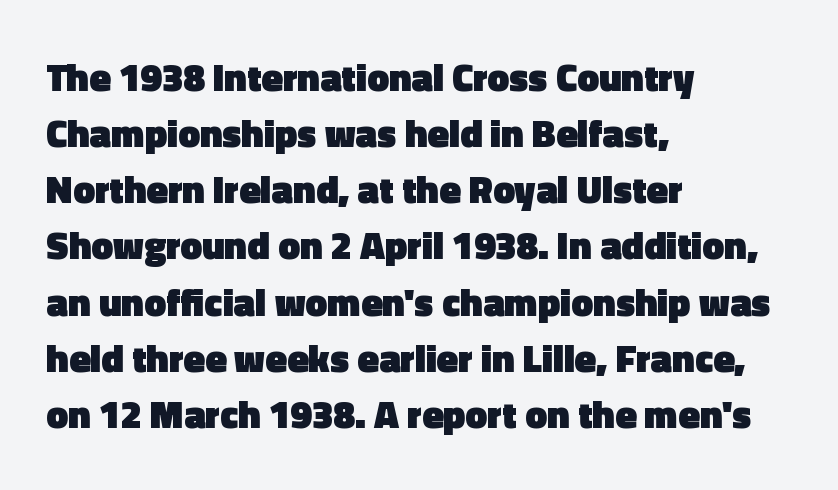
The image shows 39 px heavy sans-serif type, upright; set left-aligned, normal line spacing (1.44x), normal letter spacing, not underlined; a medium x-height.
